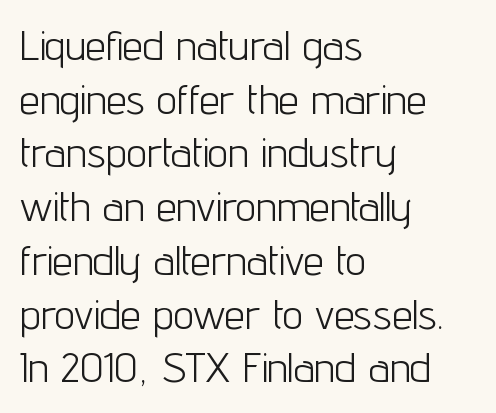
The image shows 41 px light, condensed sans-serif type, upright; set left-aligned, normal line spacing (1.31x), normal letter spacing, not underlined; low stroke contrast and a medium x-height.
